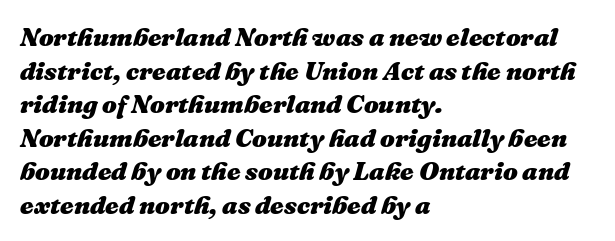
Q: Is the text bold? A: Yes.
Q: Is the text italic (slanted)? A: Yes, it leans right by about 16 degrees.
Q: Is the text underlined? A: No.
Q: How is the paragraph aligned? A: Left-aligned.
Q: Is the spacing between letters normal or unusually wide? A: Normal.
Q: Is the spacing between lines tight, normal or loose? A: Normal.
